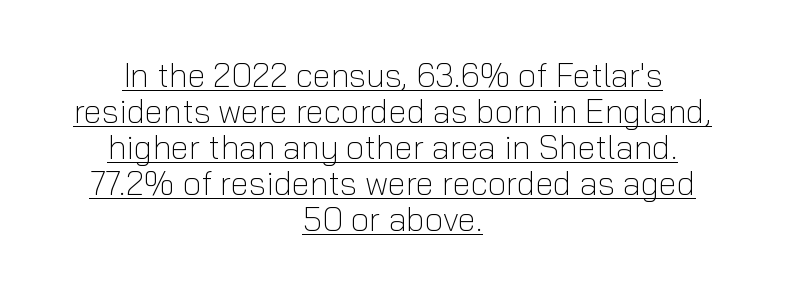
Spacing between characters is what you'd get straight out of the box. Does a line run under the words? Yes, clearly. The leading is snug, giving the passage a crowded texture. Weight: regular or lighter. Note the varied advance widths — an 'i' is clearly narrower than an 'm'. The lettering stays uniformly vertical, giving the passage a roman look.
